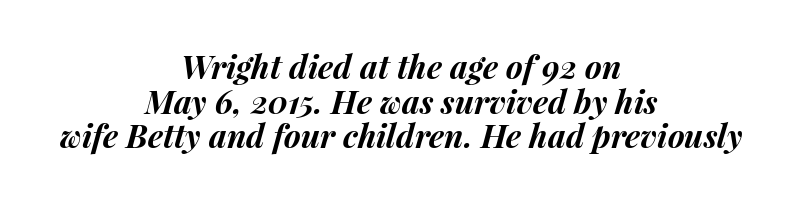
{"italic": "yes", "lean": "right", "slant_degrees": 15, "bold": "yes", "weight": "bold", "width": "normal", "stroke_contrast": "medium", "x_height": "medium", "monospaced": "no", "underline": "no", "align": "center", "line_spacing": "tight", "line_spacing_ratio": 1.08, "letter_spacing": "normal", "letter_spacing_em": 0.0, "glyph_px": 32}
